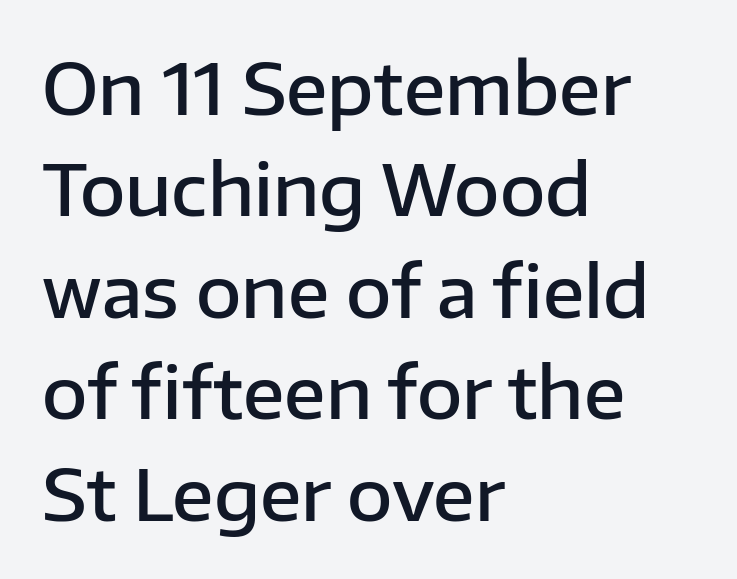
The image shows 70 px semibold sans-serif type, upright; set left-aligned, normal line spacing (1.45x), normal letter spacing, not underlined; low stroke contrast and a medium x-height.
